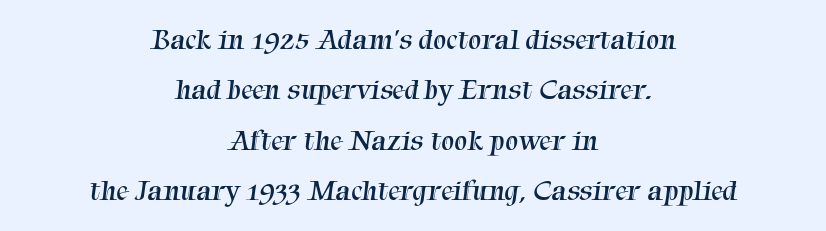
Q: Is the text bold? A: No.
Q: Is the typeface a serif or a sans-serif typeface? A: Serif.
Q: Is the text underlined? A: No.
Q: How is the paragraph aligned? A: Centered.
Q: Is the spacing between letters normal or unusually wide? A: Normal.
Q: Width (condensed, normal, or wide)? A: Normal.
Q: Stroke contrast? A: Medium.
Q: x-height? A: Medium.
Q: Monospaced? A: No.
